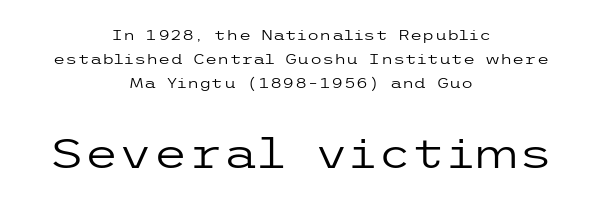
The text was rendered using a sans face with plain stroke endings. Is the letter spacing exaggerated? No — it looks like the ordinary default. Each line is balanced around a shared central axis. You get the small type first, then a jump to larger type. Characters remain perfectly vertical along every line.
